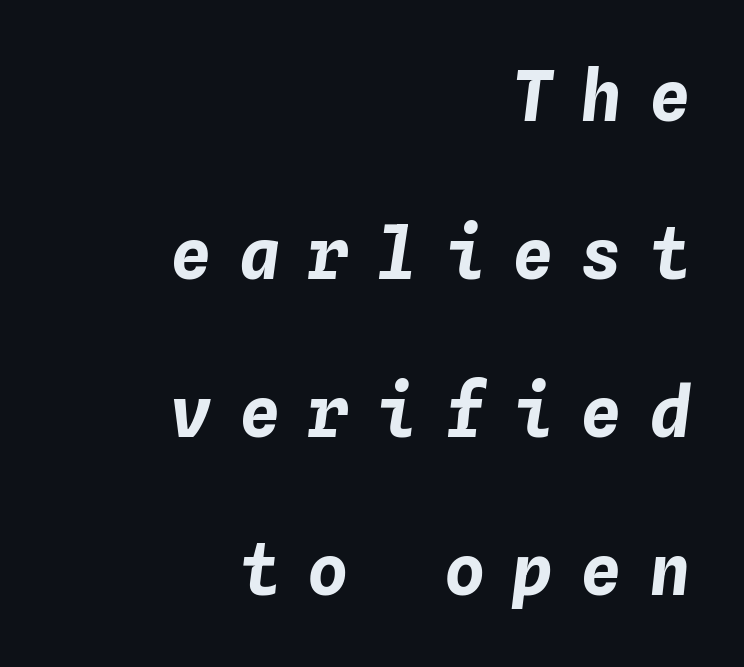
The image shows 69 px bold type, italic (leaning right), monospaced; set right-aligned, loose line spacing (2.29x), unusually wide letter spacing (+0.39 em), not underlined; low stroke contrast and a medium x-height.
